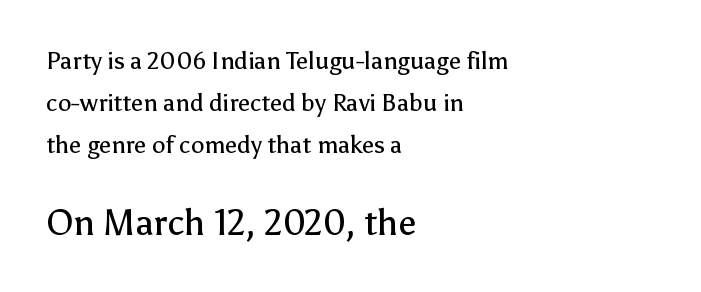
{"serif": "no", "italic": "no", "bold": "no", "weight": "regular", "width": "normal", "stroke_contrast": "low", "x_height": "medium", "monospaced": "no", "underline": "no", "align": "left", "line_spacing_ratio": 1.74, "letter_spacing": "normal", "letter_spacing_em": 0.0, "larger_block": "second", "size_ratio": 1.5, "glyph_px": 36}
